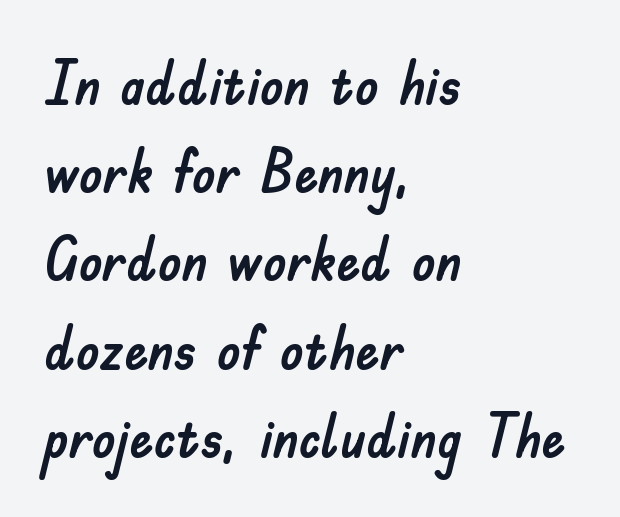
{"serif": "no", "width": "normal", "stroke_contrast": "low", "x_height": "small", "monospaced": "no", "underline": "no", "align": "left", "line_spacing": "normal", "line_spacing_ratio": 1.47, "letter_spacing": "normal", "letter_spacing_em": 0.0, "glyph_px": 60}
